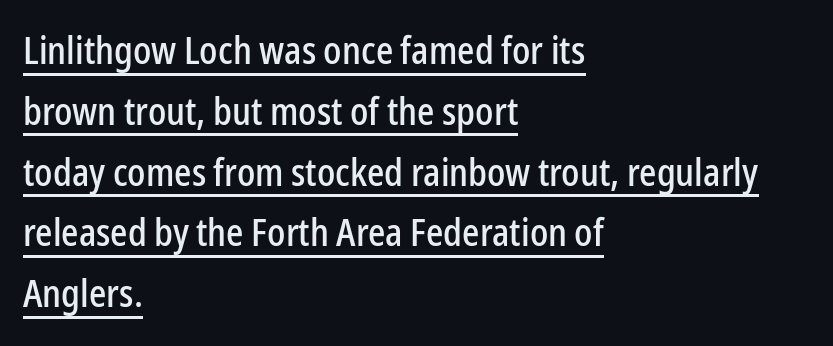
Q: Is the text italic (slanted)? A: No, it is upright.
Q: Is the typeface a serif or a sans-serif typeface? A: Sans-serif.
Q: Is the text underlined? A: Yes.
Q: How is the paragraph aligned? A: Left-aligned.
Q: Is the spacing between letters normal or unusually wide? A: Normal.
Q: Is the spacing between lines tight, normal or loose? A: Normal.
Q: Width (condensed, normal, or wide)? A: Condensed.
Q: Stroke contrast? A: Low.
Q: x-height? A: Medium.
Q: Monospaced? A: No.
